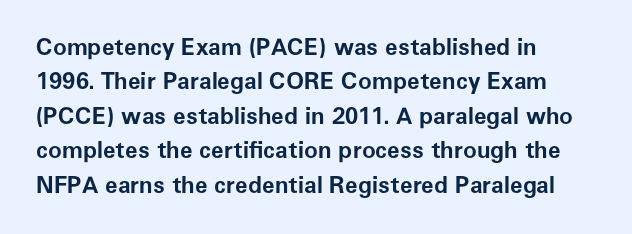
Is the letter spacing exaggerated? No — it looks like the ordinary default. Reading down the block, your eye returns to a fixed left position each line. Heavy-handed strokes throughout: this text is bold. Just letters on the line, the space beneath them empty. Baseline-to-baseline distance is the conventional proportion of letter height. A roman cut, with each character standing at attention.
